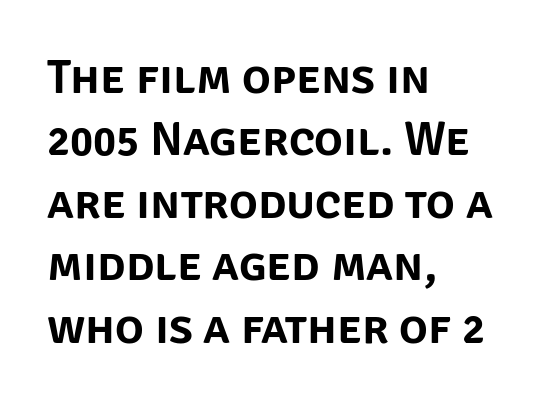
Q: Is the text italic (slanted)? A: No, it is upright.
Q: Is the typeface a serif or a sans-serif typeface? A: Sans-serif.
Q: Is the text underlined? A: No.
Q: How is the paragraph aligned? A: Left-aligned.
Q: Is the spacing between letters normal or unusually wide? A: Normal.
Q: Is the spacing between lines tight, normal or loose? A: Normal.
Q: Width (condensed, normal, or wide)? A: Normal.
Q: Stroke contrast? A: Low.
Q: x-height? A: Large.
Q: Monospaced? A: No.
